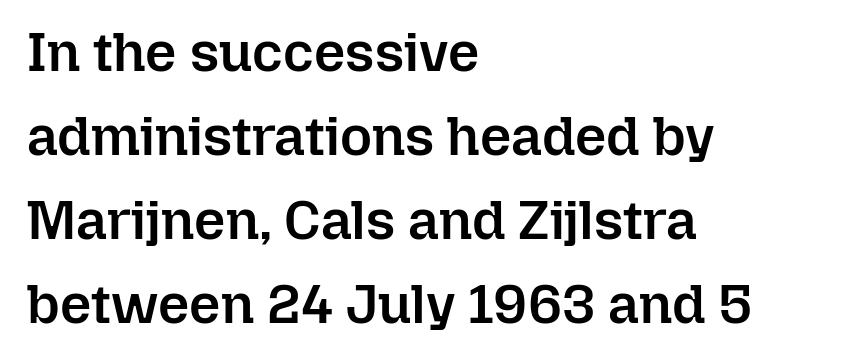
Here the designer chose a conventional face with non-uniform glyph widths. Visually the block forms a straight wall on the left and a jagged coastline on the right. Italic? Not at all — the glyphs are vertical. The characters look somewhat weighty, a semibold short of true bold. These lines sit exactly where default settings would place them. Just letters on the line, the space beneath them empty.
